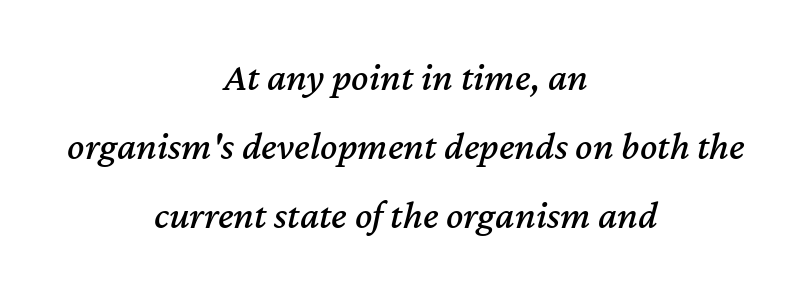
Is the block centered? Yes — each line is placed symmetrically about the middle. This rendering features lettering with no underline. Tall strokes in this sample are angled rather than plumb. Looks like regular typesetting: each glyph gets only the width it needs. The rendering keeps characters at their native spacing.
